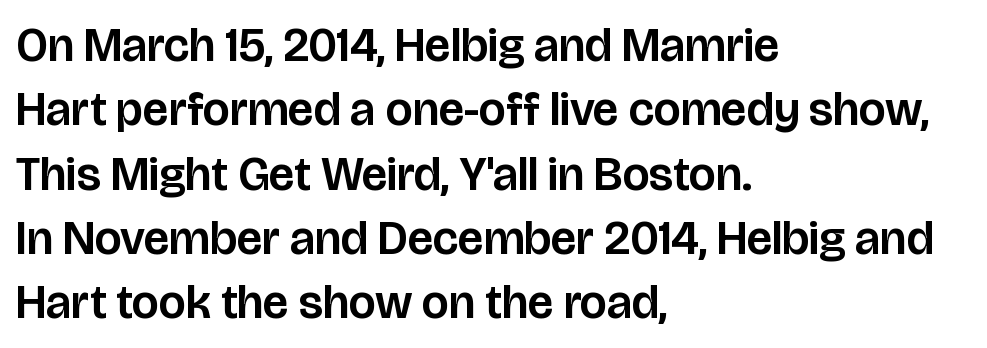
Q: Is the text italic (slanted)? A: No, it is upright.
Q: Is the typeface a serif or a sans-serif typeface? A: Sans-serif.
Q: Is the text underlined? A: No.
Q: How is the paragraph aligned? A: Left-aligned.
Q: Is the spacing between letters normal or unusually wide? A: Normal.
Q: Is the spacing between lines tight, normal or loose? A: Normal.
Q: Width (condensed, normal, or wide)? A: Normal.
Q: Stroke contrast? A: Low.
Q: x-height? A: Large.
Q: Monospaced? A: No.
